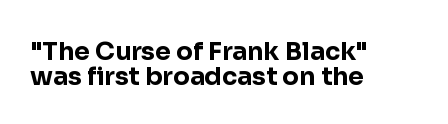
{"italic": "no", "bold": "yes", "underline": "no", "align": "left", "line_spacing": "tight", "line_spacing_ratio": 1.01, "letter_spacing": "normal", "letter_spacing_em": 0.0, "glyph_px": 25}
